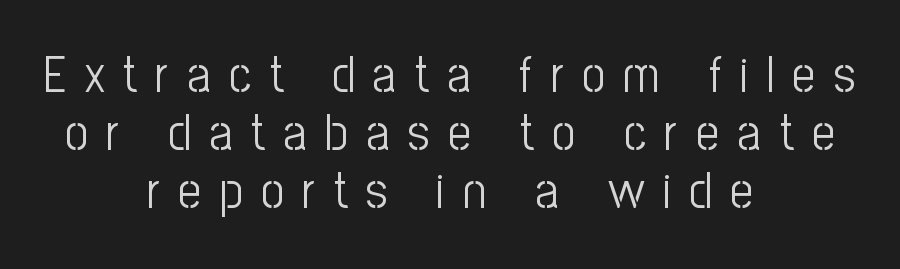
{"serif": "no", "italic": "no", "bold": "no", "weight": "light", "width": "condensed", "stroke_contrast": "low", "x_height": "medium", "monospaced": "no", "underline": "no", "align": "center", "line_spacing": "tight", "line_spacing_ratio": 1.14, "letter_spacing": "wide", "letter_spacing_em": 0.36, "glyph_px": 51}
